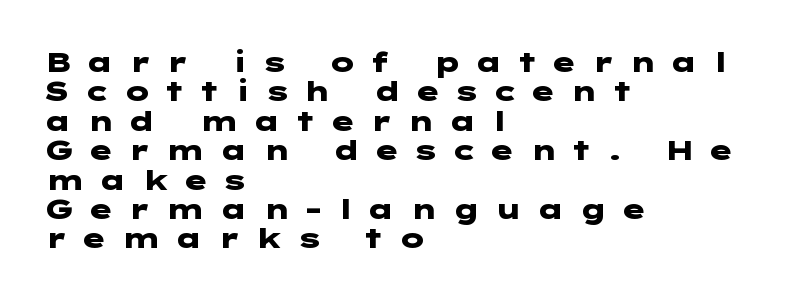
The image shows 28 px heavy, wide sans-serif type, upright; set left-aligned, tight line spacing (1.05x), unusually wide letter spacing (+0.47 em), not underlined; low stroke contrast and a medium x-height.
